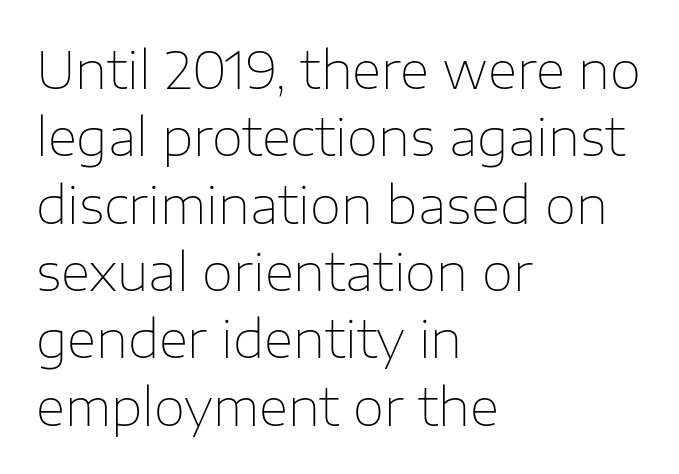
{"serif": "no", "italic": "no", "bold": "no", "weight": "thin", "width": "normal", "stroke_contrast": "low", "x_height": "medium", "monospaced": "no", "underline": "no", "align": "left", "line_spacing": "normal", "line_spacing_ratio": 1.32, "letter_spacing": "normal", "letter_spacing_em": 0.0, "glyph_px": 51}
